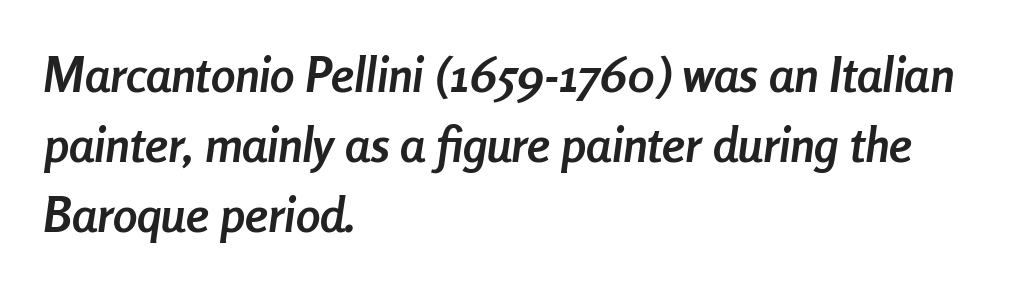
Q: Is the text bold? A: Yes.
Q: Is the text italic (slanted)? A: Yes, it leans right by about 8 degrees.
Q: Is the text underlined? A: No.
Q: How is the paragraph aligned? A: Left-aligned.
Q: Is the spacing between letters normal or unusually wide? A: Normal.
Q: Is the spacing between lines tight, normal or loose? A: Normal.
Q: Width (condensed, normal, or wide)? A: Condensed.
Q: Stroke contrast? A: Low.
Q: x-height? A: Medium.
Q: Monospaced? A: No.
